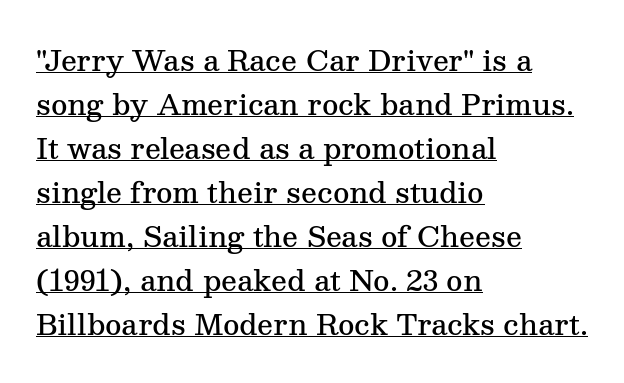
Q: Is the text bold? A: Semi-bold.
Q: Is the text italic (slanted)? A: No, it is upright.
Q: Is the typeface a serif or a sans-serif typeface? A: Serif.
Q: Is the text underlined? A: Yes.
Q: How is the paragraph aligned? A: Left-aligned.
Q: Is the spacing between letters normal or unusually wide? A: Normal.
Q: Is the spacing between lines tight, normal or loose? A: Normal.
Q: Width (condensed, normal, or wide)? A: Normal.
Q: Stroke contrast? A: Medium.
Q: x-height? A: Medium.
Q: Monospaced? A: No.
